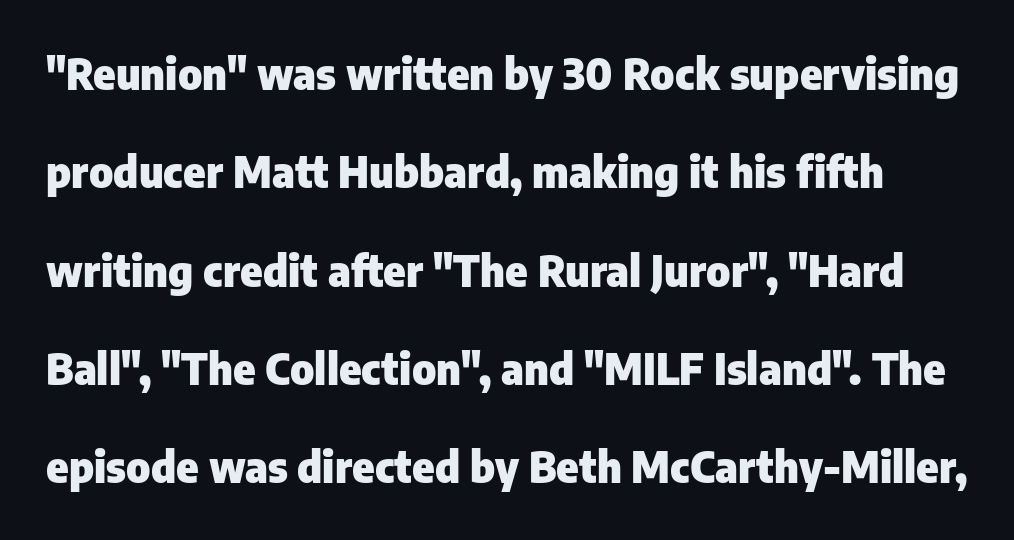
{"serif": "no", "italic": "no", "bold": "yes", "weight": "heavy", "width": "normal", "stroke_contrast": "low", "x_height": "medium", "monospaced": "no", "underline": "no", "line_spacing": "loose", "line_spacing_ratio": 2.34, "letter_spacing": "normal", "letter_spacing_em": 0.0, "glyph_px": 42}
